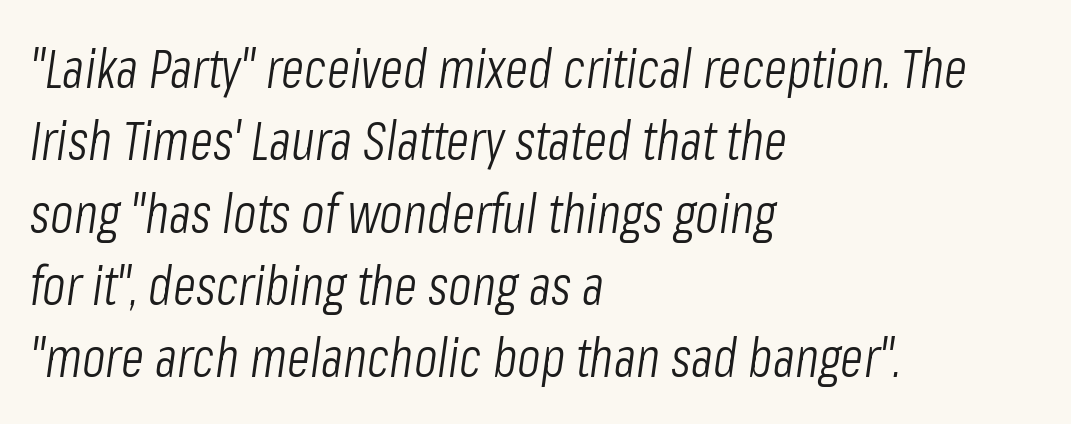
Posture: slanted. Glance below the letters and you will spot only blank space. The setting favours the left margin, as ordinary paragraphs usually do. The typeface has the unassuming heft of standard copy or less. Think of a printed novel: that variable character pitch is what you see here. Nothing unusual about the tracking: characters are spaced as the font intends.
